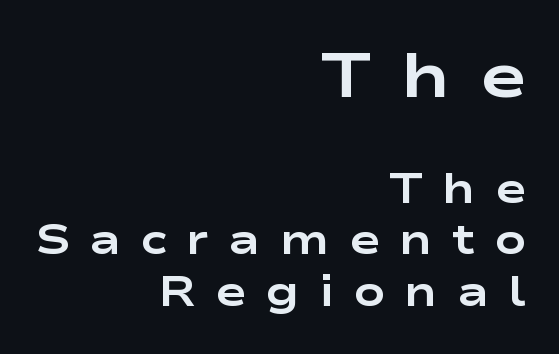
The image shows 63 px bold, wide sans-serif type, upright; set right-aligned, line spacing 1.22x, unusually wide letter spacing (+0.46 em), not underlined; the first (top) block is 1.5x larger; low stroke contrast and a medium x-height.
